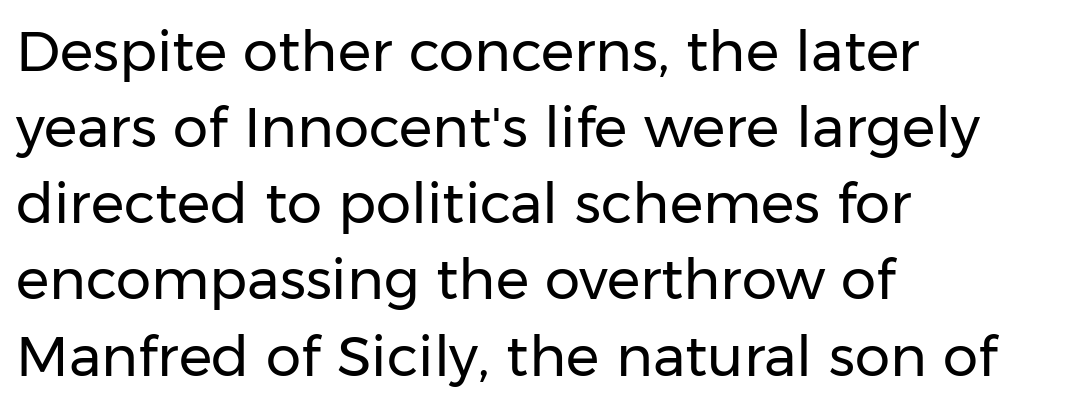
Caption: standard tracking, unaltered. The text was rendered using a sans face with plain stroke endings. The passage is arranged the way most books set body copy — flush left. Unmarked baselines from the first word to the last. A quiet, ordinary-to-light weight characterises the typeface.
